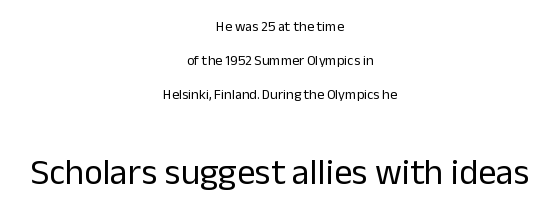
Weight: in the light-to-regular range. Alignment: centered. The rendering uses natural spacing where letterforms have individual widths. Which of the two is more prominent by size? The second, at the bottom. Italic: no, the glyphs are upright roman.
